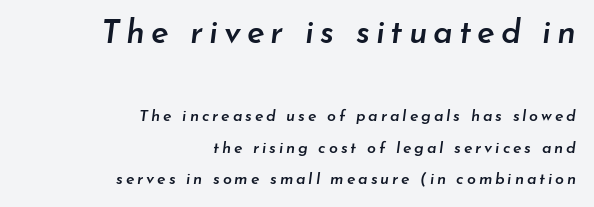
The passage shown begins with its larger block and ends with its smaller one. Spacing verdict: proportional, widths tailored to each character. The letters are semibold — heavier than regular but short of a full bold. Tall strokes in this sample are angled rather than plumb. The designer dialed line spacing up above the default.
